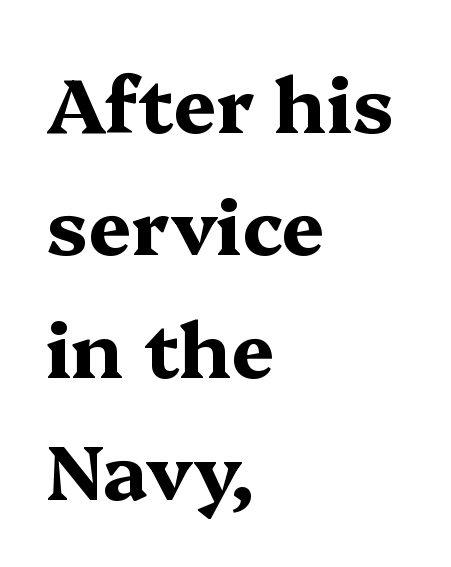
The image shows 77 px bold, wide serif type, upright; set left-aligned, normal line spacing (1.59x), normal letter spacing, not underlined; medium stroke contrast and a medium x-height.
